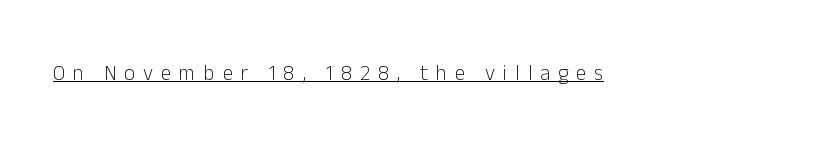
{"italic": "no", "bold": "no", "underline": "yes", "letter_spacing": "wide", "letter_spacing_em": 0.38, "glyph_px": 21}
